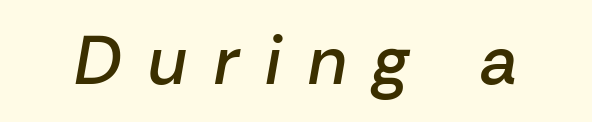
{"italic": "yes", "lean": "right", "slant_degrees": 10, "bold": "semi", "weight": "semibold", "width": "normal", "stroke_contrast": "low", "x_height": "medium", "monospaced": "no", "underline": "no", "letter_spacing": "wide", "letter_spacing_em": 0.39, "glyph_px": 68}
